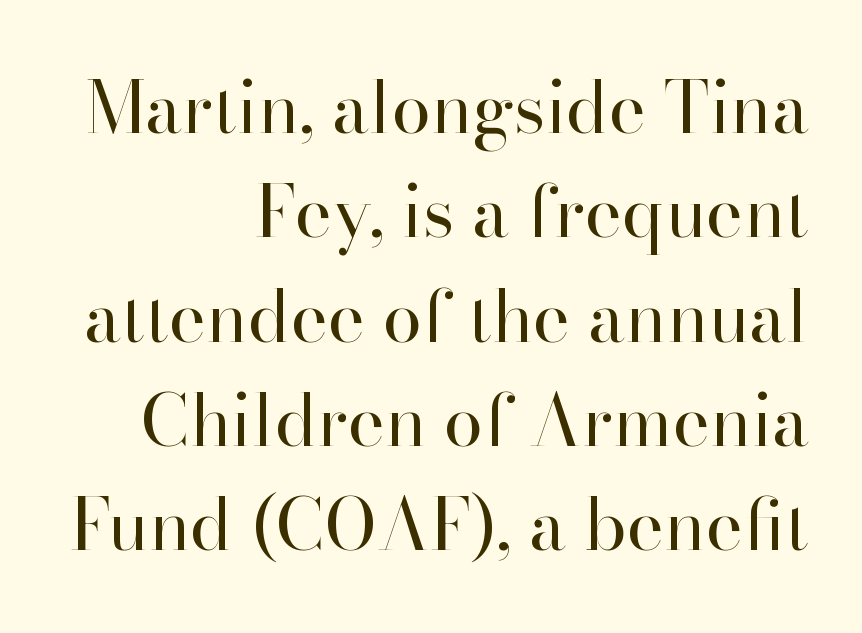
The image shows 71 px regular-weight serif type, upright; set right-aligned, normal line spacing (1.47x), normal letter spacing, not underlined; high stroke contrast and a small x-height.
